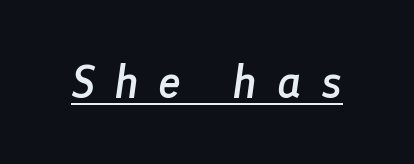
The typesetting leans somewhat heavy: a semibold. The lettering tilts uniformly, giving the passage an italic look. The face used here is proportionally spaced, like ordinary book or web type. Notice how a bar underscores the lettering throughout. Short note: letters widely spaced.
